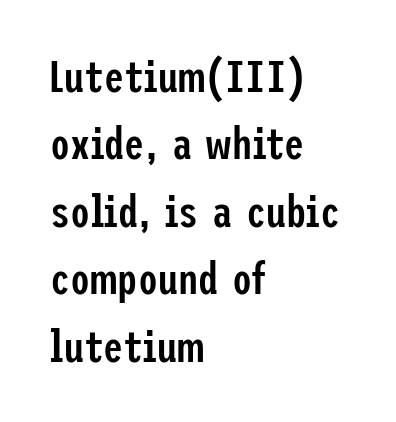
{"serif": "no", "italic": "no", "bold": "semi", "weight": "semibold", "width": "condensed", "stroke_contrast": "low", "x_height": "medium", "underline": "no", "align": "left", "line_spacing": "normal", "line_spacing_ratio": 1.5, "letter_spacing": "normal", "letter_spacing_em": 0.0, "glyph_px": 45}
